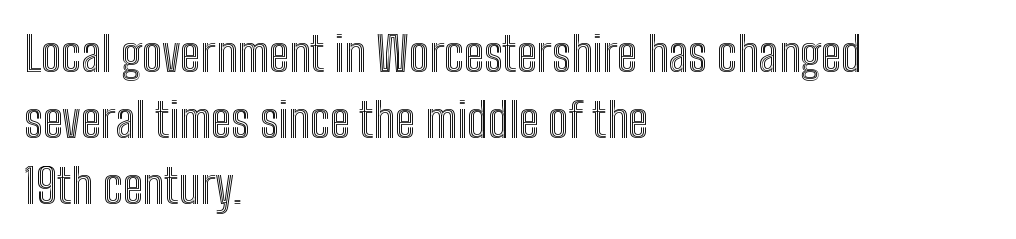
{"italic": "no", "width": "condensed", "x_height": "medium", "monospaced": "no", "underline": "no", "align": "left", "line_spacing": "normal", "line_spacing_ratio": 1.37, "letter_spacing": "normal", "letter_spacing_em": 0.0, "glyph_px": 48}
